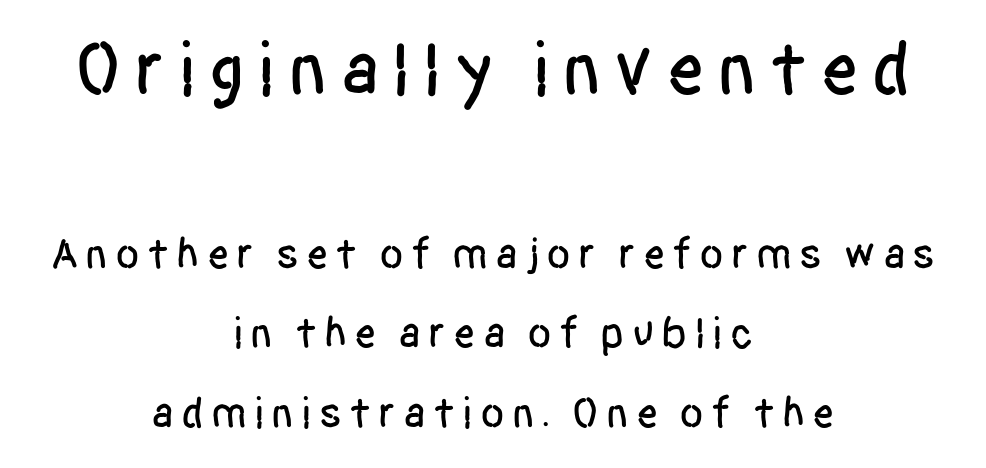
Q: Is the text italic (slanted)? A: No, it is upright.
Q: Is the typeface a serif or a sans-serif typeface? A: Sans-serif.
Q: Is the text underlined? A: No.
Q: How is the paragraph aligned? A: Centered.
Q: Which block of text is set in a larger size, the first (top) or the second (bottom)? A: The first (top) one.
Q: Width (condensed, normal, or wide)? A: Condensed.
Q: Stroke contrast? A: Low.
Q: x-height? A: Large.
Q: Monospaced? A: No.
